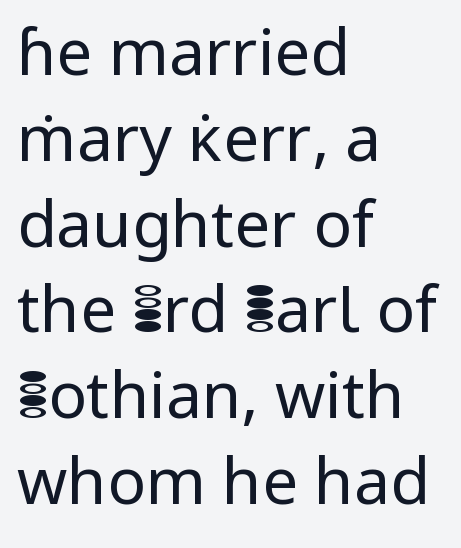
The image shows 64 px regular-weight sans-serif type, upright; set left-aligned, normal line spacing (1.34x), normal letter spacing, not underlined; low stroke contrast and a medium x-height.
